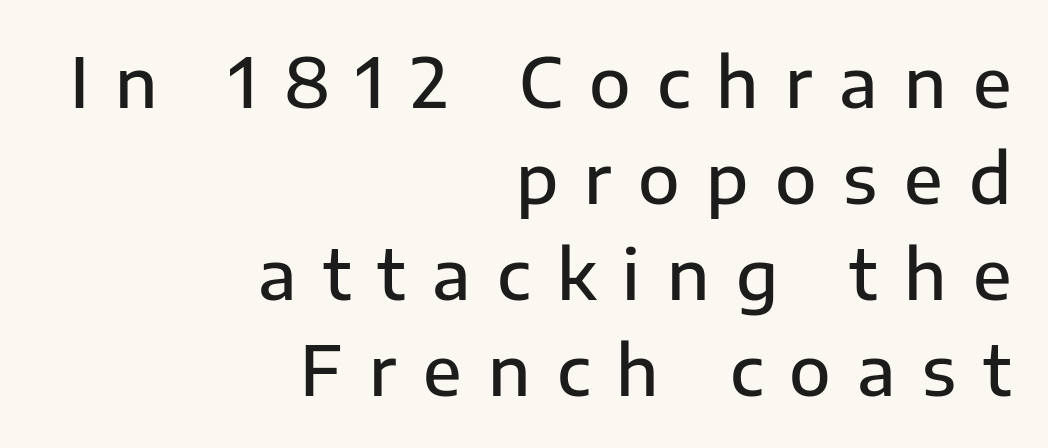
{"serif": "no", "italic": "no", "bold": "semi", "weight": "semibold", "width": "normal", "stroke_contrast": "low", "x_height": "medium", "monospaced": "no", "underline": "no", "align": "right", "line_spacing": "normal", "line_spacing_ratio": 1.41, "letter_spacing": "wide", "letter_spacing_em": 0.39, "glyph_px": 68}
